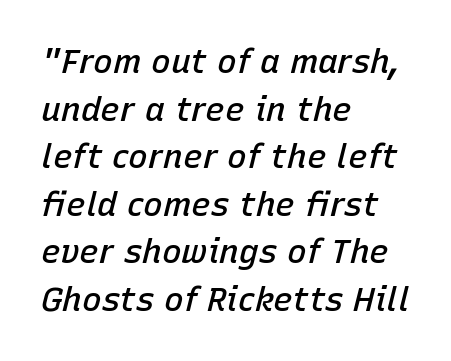
{"italic": "yes", "lean": "right", "slant_degrees": 15, "bold": "semi", "weight": "semibold", "width": "normal", "stroke_contrast": "low", "x_height": "medium", "monospaced": "no", "underline": "no", "align": "left", "line_spacing": "normal", "line_spacing_ratio": 1.44, "letter_spacing": "normal", "letter_spacing_em": 0.0, "glyph_px": 33}
